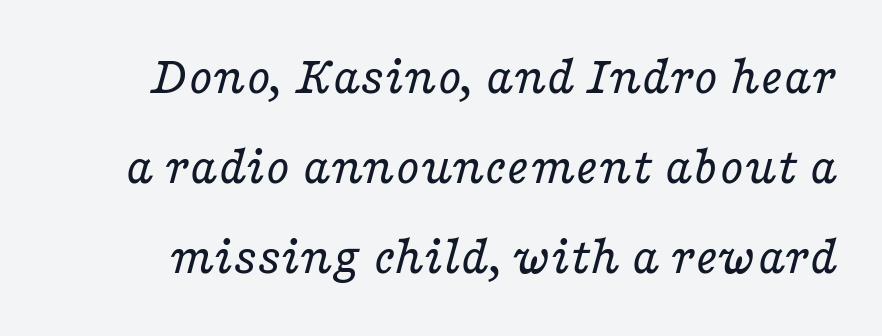
{"serif": "yes", "italic": "yes", "lean": "right", "slant_degrees": 16, "bold": "no", "weight": "regular", "width": "wide", "stroke_contrast": "low", "x_height": "medium", "monospaced": "no", "underline": "no", "line_spacing": "normal", "line_spacing_ratio": 1.64, "letter_spacing": "normal", "letter_spacing_em": 0.0, "glyph_px": 55}
